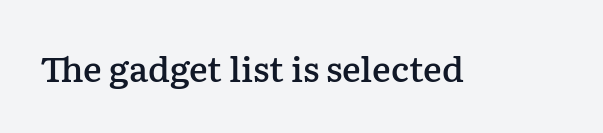
Q: Is the text bold? A: Semi-bold.
Q: Is the text italic (slanted)? A: No, it is upright.
Q: Is the typeface a serif or a sans-serif typeface? A: Serif.
Q: Is the text underlined? A: No.
Q: Is the spacing between letters normal or unusually wide? A: Normal.
Q: Width (condensed, normal, or wide)? A: Normal.
Q: Stroke contrast? A: Low.
Q: x-height? A: Medium.
Q: Monospaced? A: No.
